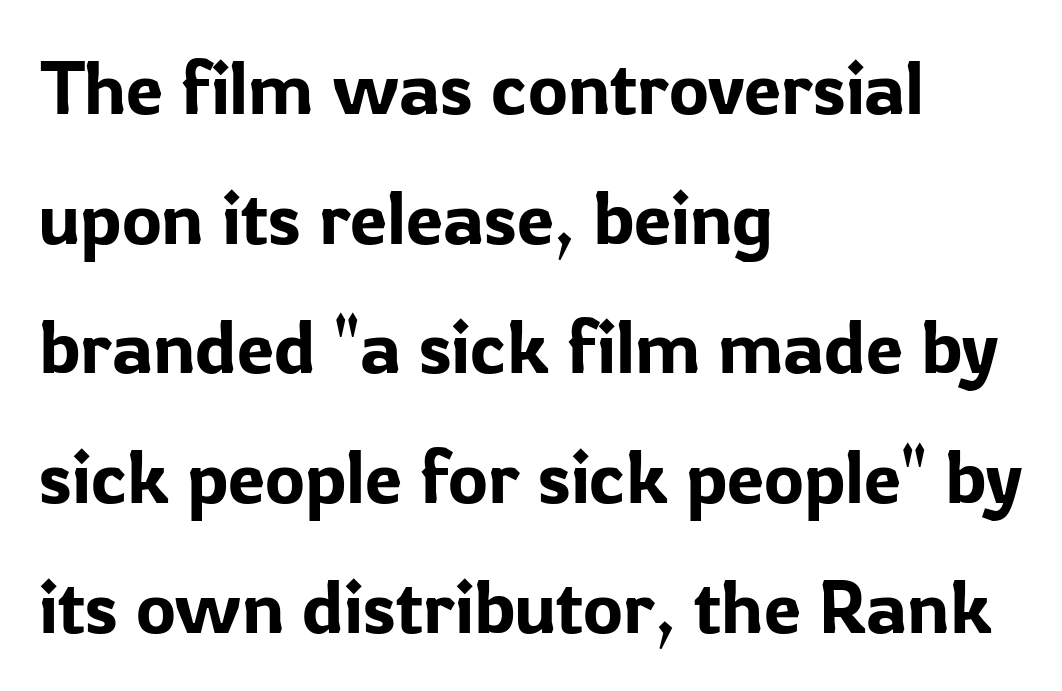
The space beneath each line is pristine and unruled. Nobody touched the tracking dial on this one. The lettering stays uniformly vertical, giving the passage a roman look. The typesetter chose a ragged-right arrangement here.
